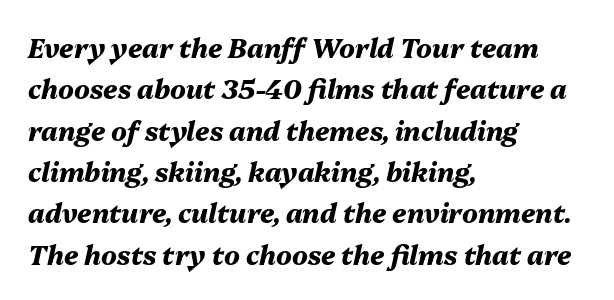
The image shows 26 px bold type, italic (leaning right); set left-aligned, normal line spacing (1.59x), normal letter spacing, not underlined.
